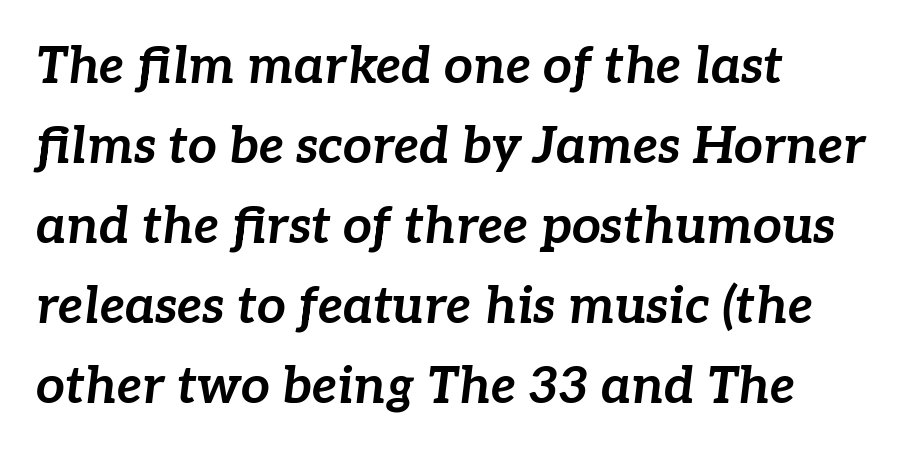
If you drew a line through each stem, it would be angled. These lines sit exactly where default settings would place them. Spacing between characters is what you'd get straight out of the box. Reading down the block, your eye returns to a fixed left position each line.
